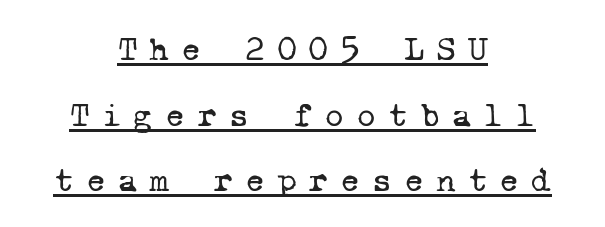
{"serif": "yes", "bold": "no", "weight": "regular", "width": "normal", "stroke_contrast": "low", "x_height": "medium", "monospaced": "yes", "underline": "yes", "align": "center", "line_spacing": "loose", "line_spacing_ratio": 1.93, "letter_spacing": "wide", "letter_spacing_em": 0.35, "glyph_px": 34}
